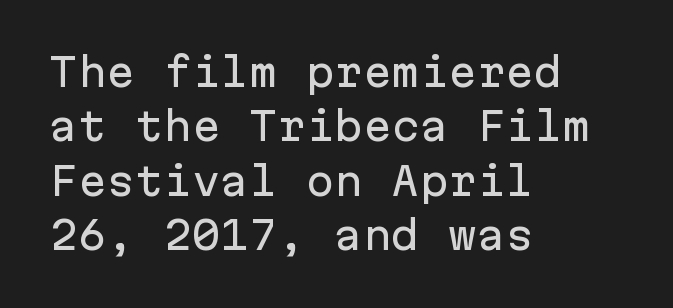
Italic: no, the glyphs are upright roman. Horizontal bands of white between lines are of average thickness. One-word summary of the alignment: left. Is this a fixed-width face? Yes — each glyph sits in an identical cell. Honestly, there is no underline to notice here at all. Look at the bottom of the vertical strokes: they stop flat, with no serifs.
